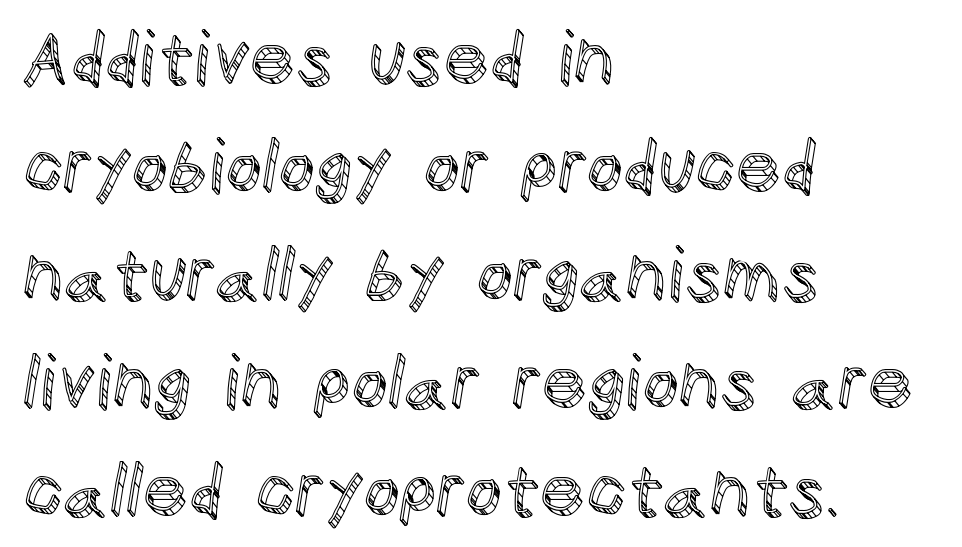
The image shows 72 px text type; set left-aligned, normal line spacing (1.5x), normal letter spacing, not underlined; a large x-height.
